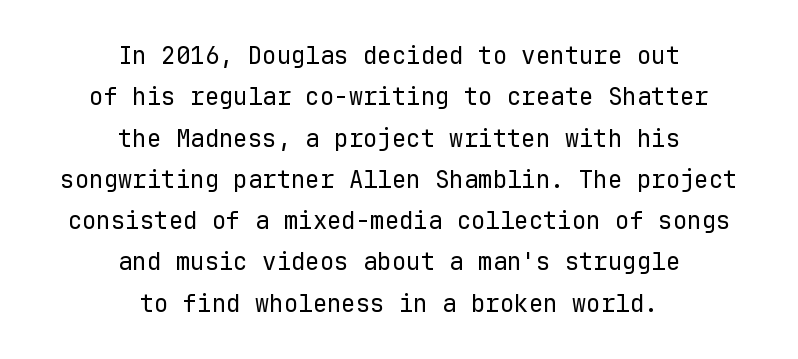
Plain, unruled lines of type. Teacher's note: observe the equal gaps on both sides — that is centered alignment. Here the glyphs are tracked normally, forming tight word shapes. No chunkiness to these letters — they're not bold. The type sits square on the baseline with zero lean.
